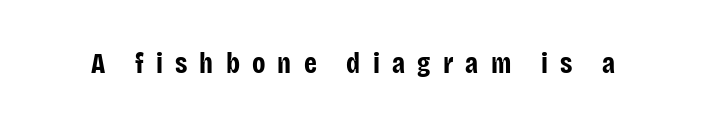
The baseline area is clear. Examine the stroke ends and you'll find no serifs. The glyphs have the mass of a bold cut. Vertical strokes here are truly vertical.
